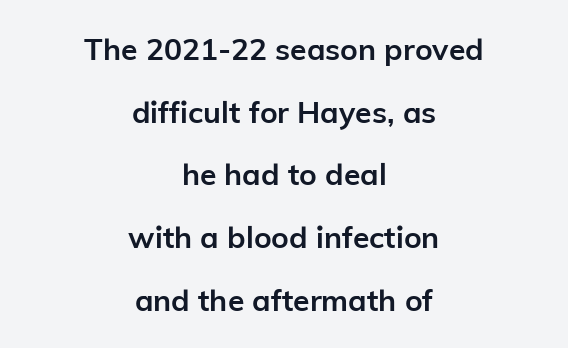
The passage shown is not underscored anywhere. What weight is shown? A full bold with thick strokes. The type is set solid horizontally, with unmodified tracking. No feet cap the strokes, marking this as sans-serif type. A student would call this center alignment; a typographer would say set centered. Style check: upright.
